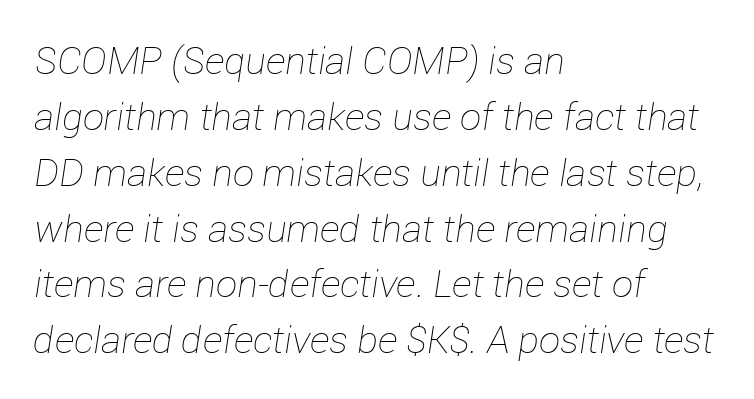
{"italic": "yes", "lean": "right", "slant_degrees": 12, "bold": "no", "weight": "thin", "width": "normal", "stroke_contrast": "low", "x_height": "medium", "monospaced": "no", "underline": "no", "align": "left", "line_spacing": "normal", "line_spacing_ratio": 1.47, "letter_spacing": "normal", "letter_spacing_em": 0.0, "glyph_px": 38}
